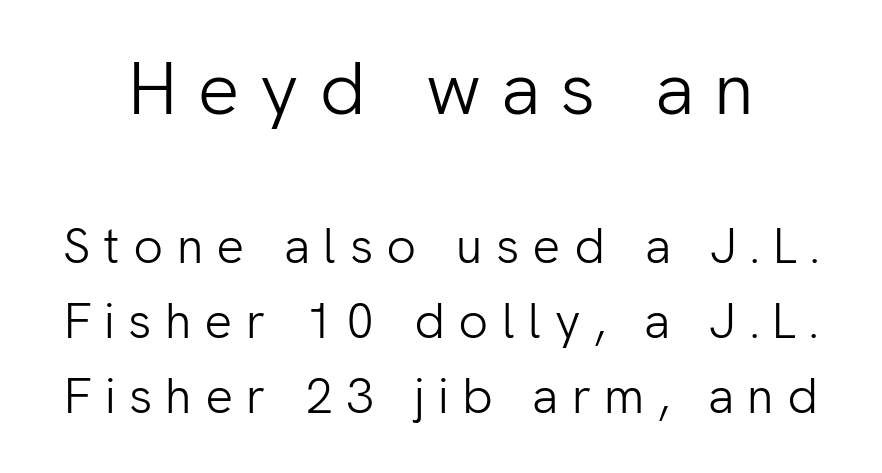
Q: Is the text bold? A: No.
Q: Is the text italic (slanted)? A: No, it is upright.
Q: Is the typeface a serif or a sans-serif typeface? A: Sans-serif.
Q: Is the text underlined? A: No.
Q: Is the spacing between letters normal or unusually wide? A: Unusually wide.
Q: Is the spacing between lines tight, normal or loose? A: Normal.
Q: Which block of text is set in a larger size, the first (top) or the second (bottom)? A: The first (top) one.
Q: Width (condensed, normal, or wide)? A: Normal.
Q: Stroke contrast? A: Low.
Q: x-height? A: Medium.
Q: Monospaced? A: No.
